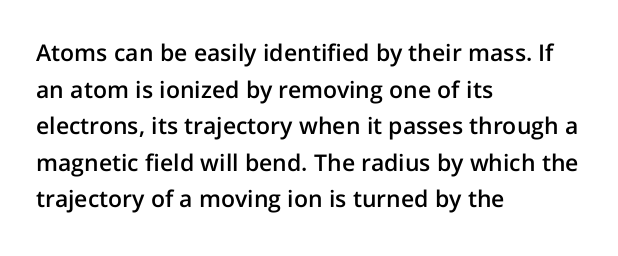
{"italic": "no", "bold": "semi", "underline": "no", "align": "left", "line_spacing": "normal", "line_spacing_ratio": 1.59, "letter_spacing": "normal", "letter_spacing_em": 0.0, "glyph_px": 23}
